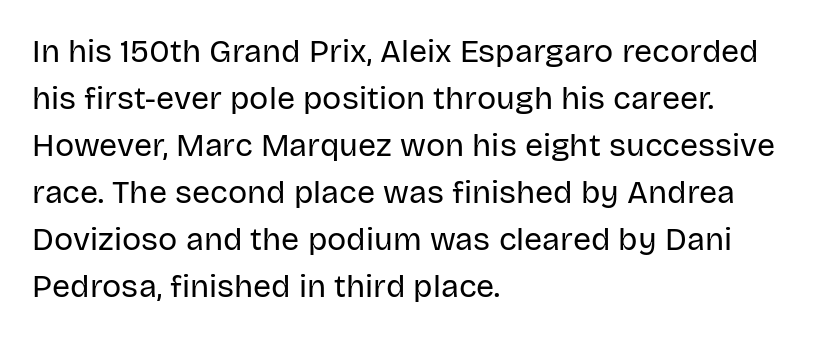
Compared with a typical body face, this is equally light or lighter still. Is there any slant? The stems are plumb. Type without underlining. Compared with typical body copy, the letter spacing here is the same. Unlike a traditional serif, this face leaves its strokes unadorned.
